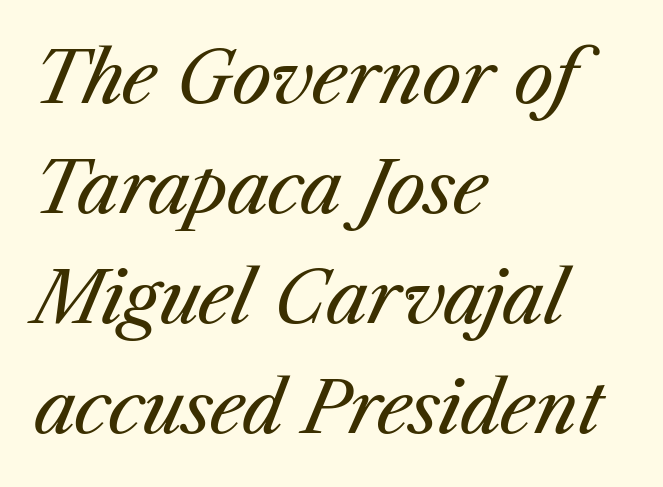
{"italic": "yes", "lean": "right", "slant_degrees": 23, "bold": "no", "weight": "regular", "width": "normal", "stroke_contrast": "medium", "x_height": "medium", "monospaced": "no", "underline": "no", "align": "left", "line_spacing": "normal", "line_spacing_ratio": 1.55, "letter_spacing": "normal", "letter_spacing_em": 0.0, "glyph_px": 71}
